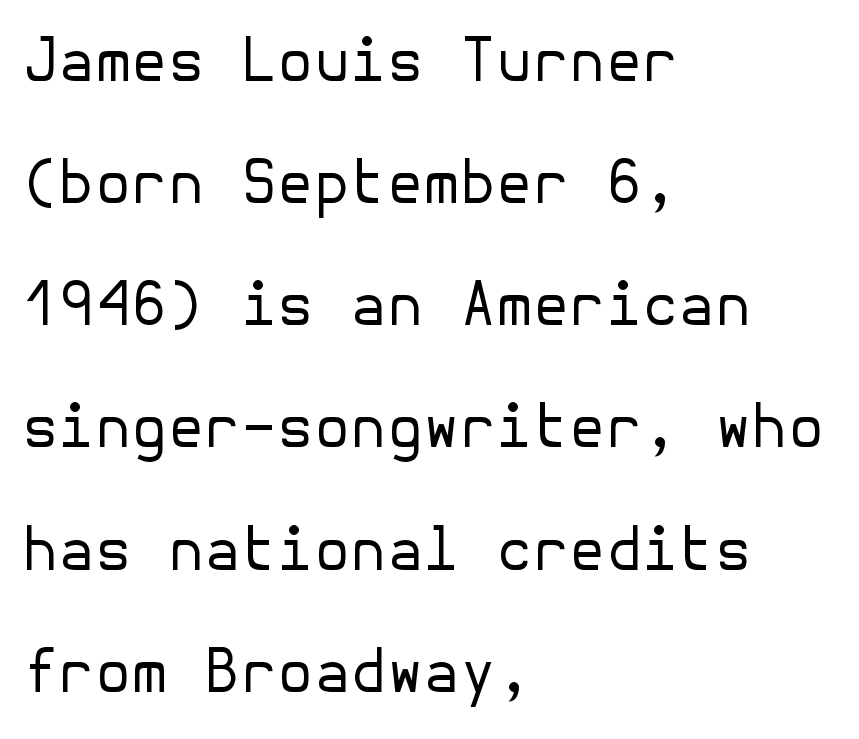
Stroke thickness stays within the range of a standard reading face or lighter. The leading is generous, giving the passage an open texture. Descenders are the only things crossing below the line. The horizontal fit of the characters is conventional and even. The rag falls on the right side of this text block.
